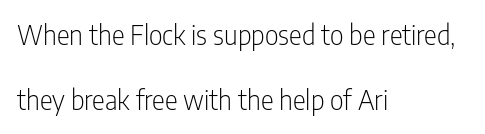
The lettering stays uniformly vertical, giving the passage a roman look. A typesetter would call this leading open, well beyond the default. A quiet, ordinary-to-light weight characterises the typeface. Students, note that the glyphs here touch the page at normal intervals. Caption: multi-line text, flush left, ragged right. The strip under each line holds only bare page.
